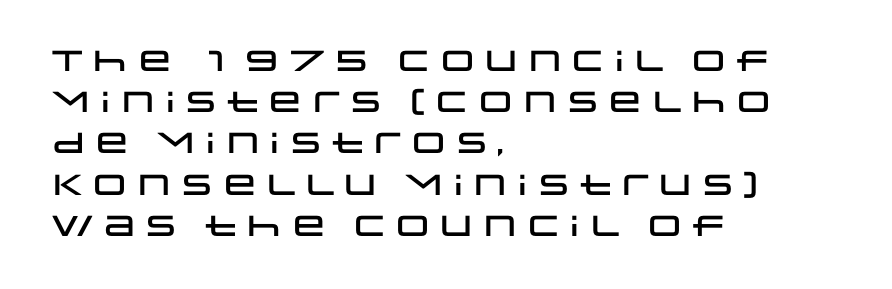
Q: Is the text italic (slanted)? A: No, it is upright.
Q: Is the typeface a serif or a sans-serif typeface? A: Sans-serif.
Q: Is the text underlined? A: No.
Q: How is the paragraph aligned? A: Left-aligned.
Q: Is the spacing between letters normal or unusually wide? A: Normal.
Q: Is the spacing between lines tight, normal or loose? A: Normal.
Q: Width (condensed, normal, or wide)? A: Wide.
Q: Stroke contrast? A: Low.
Q: x-height? A: Large.
Q: Monospaced? A: No.
